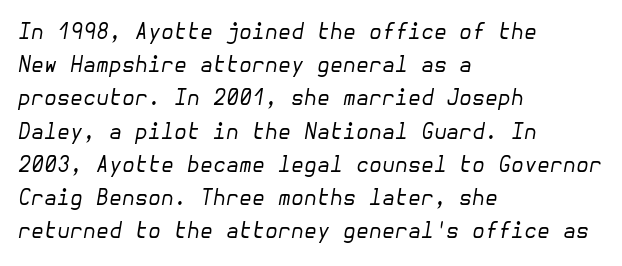
The image shows 21 px text type, italic (leaning right); set left-aligned, normal line spacing (1.58x), normal letter spacing, not underlined.
